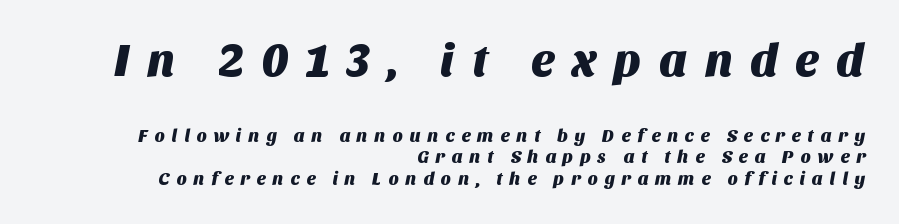
{"serif": "no", "width": "normal", "stroke_contrast": "medium", "x_height": "large", "monospaced": "no", "underline": "no", "align": "right", "line_spacing_ratio": 1.18, "letter_spacing": "wide", "letter_spacing_em": 0.36, "larger_block": "first", "size_ratio": 2.56, "glyph_px": 46}
